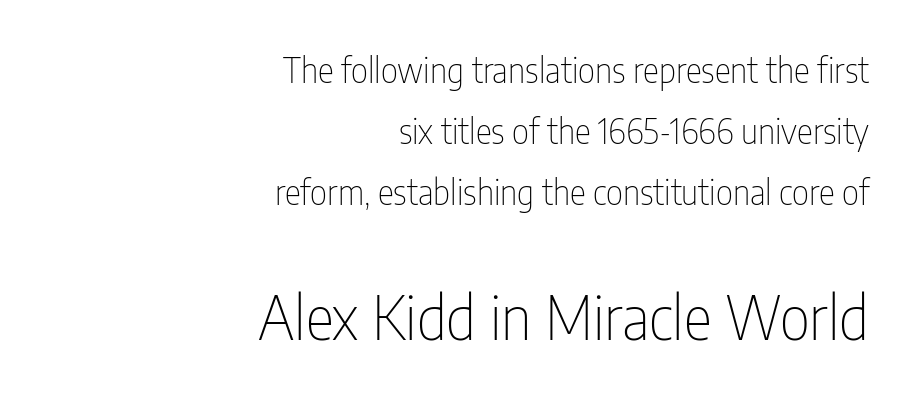
No heavy texture on the line: the type isn't bold. Horizontal alignment here is rightward, an uncommon choice for prose. A typesetter would call this proportional, since set widths differ per character. Size contrast runs from small at the top to large at the bottom. The lettering stays uniformly vertical, giving the passage a roman look. The face used here is rendered with its standard letterfit.
